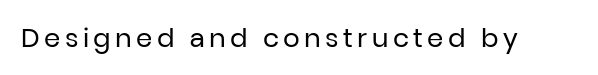
On a weight scale, this lands at 450 or below. The gap between lines stays unmarked. Notice how the stems are strictly vertical — no italics here.
